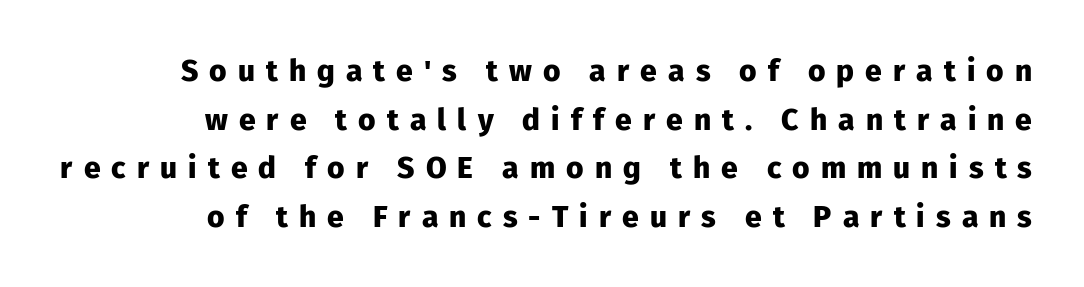
{"serif": "no", "italic": "no", "bold": "yes", "weight": "heavy", "width": "normal", "stroke_contrast": "low", "x_height": "medium", "monospaced": "no", "underline": "no", "align": "right", "line_spacing": "normal", "line_spacing_ratio": 1.62, "letter_spacing": "wide", "letter_spacing_em": 0.37, "glyph_px": 30}
